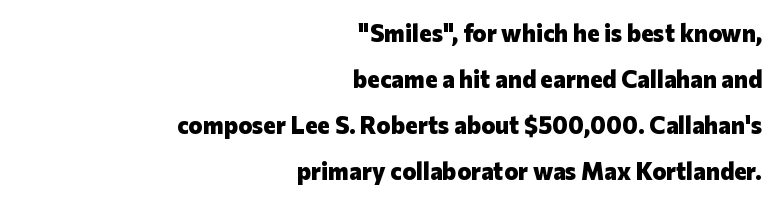
Q: Is the text bold? A: Yes.
Q: Is the text italic (slanted)? A: No, it is upright.
Q: Is the text underlined? A: No.
Q: How is the paragraph aligned? A: Right-aligned.
Q: Is the spacing between letters normal or unusually wide? A: Normal.
Q: Is the spacing between lines tight, normal or loose? A: Loose.
